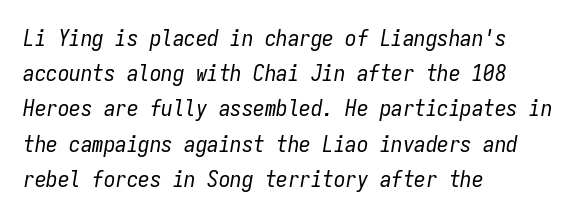
Q: Is the text bold? A: No.
Q: Is the text italic (slanted)? A: Yes, it leans right by about 9 degrees.
Q: Is the text underlined? A: No.
Q: How is the paragraph aligned? A: Left-aligned.
Q: Is the spacing between letters normal or unusually wide? A: Normal.
Q: Is the spacing between lines tight, normal or loose? A: Normal.
